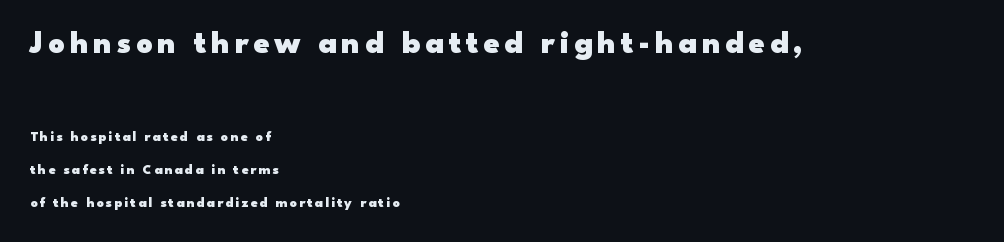
The image shows 32 px heavy, wide sans-serif type, upright; set left-aligned, loose line spacing (2.36x), not underlined; the first (top) block is 2.29x larger; low stroke contrast and a small x-height.
